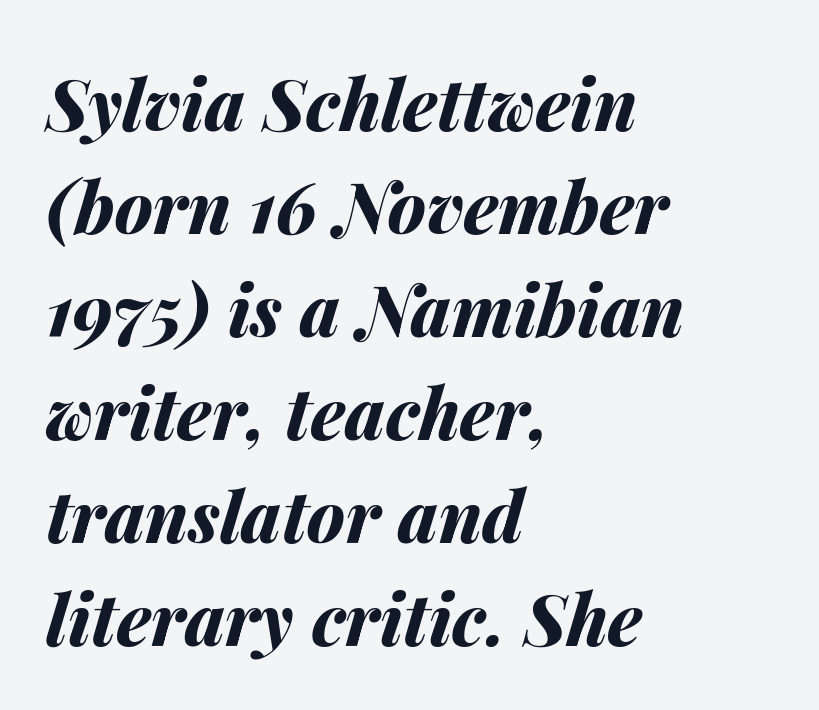
The image shows 71 px bold type, italic (leaning right); set left-aligned, normal line spacing (1.45x), normal letter spacing, not underlined; medium stroke contrast and a medium x-height.
